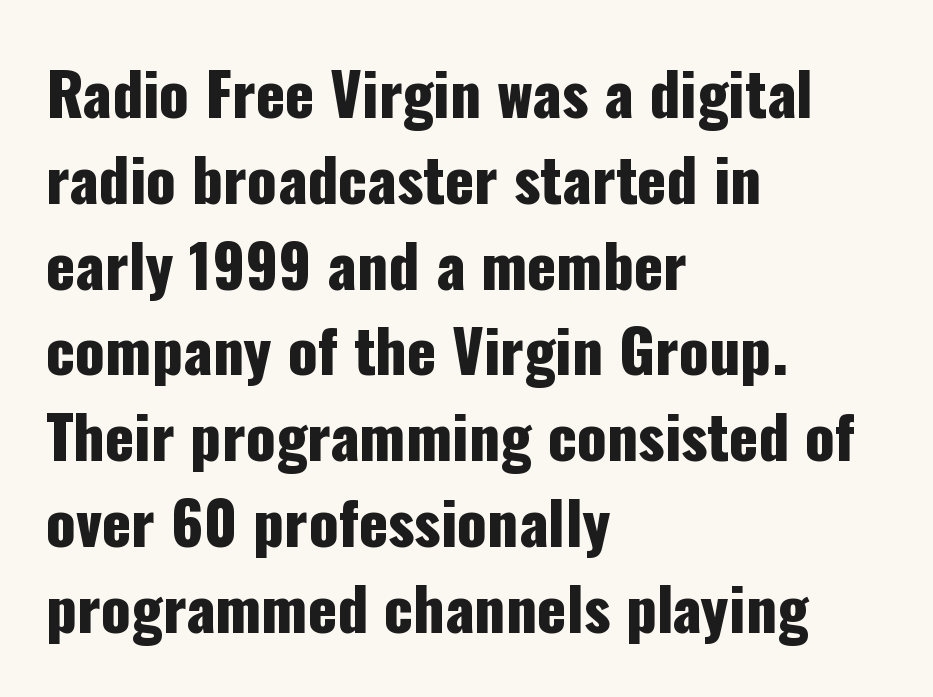
Q: Is the text italic (slanted)? A: No, it is upright.
Q: Is the typeface a serif or a sans-serif typeface? A: Sans-serif.
Q: Is the text underlined? A: No.
Q: How is the paragraph aligned? A: Left-aligned.
Q: Is the spacing between letters normal or unusually wide? A: Normal.
Q: Is the spacing between lines tight, normal or loose? A: Normal.
Q: Width (condensed, normal, or wide)? A: Condensed.
Q: Stroke contrast? A: Low.
Q: x-height? A: Medium.
Q: Monospaced? A: No.
